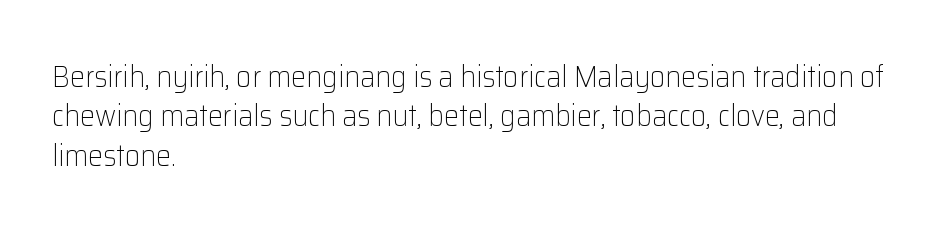
Q: Is the text bold? A: No.
Q: Is the text italic (slanted)? A: No, it is upright.
Q: Is the typeface a serif or a sans-serif typeface? A: Sans-serif.
Q: Is the text underlined? A: No.
Q: How is the paragraph aligned? A: Left-aligned.
Q: Is the spacing between letters normal or unusually wide? A: Normal.
Q: Is the spacing between lines tight, normal or loose? A: Normal.
Q: Width (condensed, normal, or wide)? A: Normal.
Q: Stroke contrast? A: Low.
Q: x-height? A: Medium.
Q: Monospaced? A: No.
